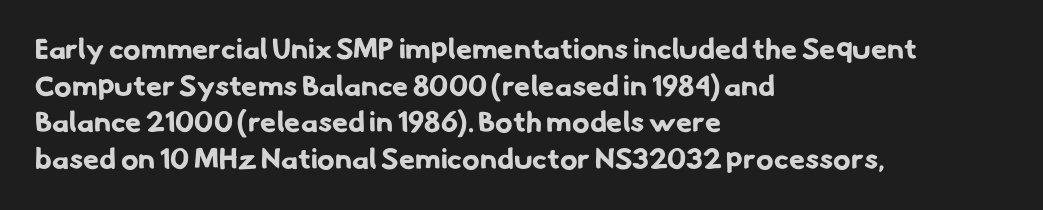
Q: Is the text bold? A: Yes.
Q: Is the typeface a serif or a sans-serif typeface? A: Sans-serif.
Q: Is the text underlined? A: No.
Q: How is the paragraph aligned? A: Left-aligned.
Q: Is the spacing between letters normal or unusually wide? A: Normal.
Q: Is the spacing between lines tight, normal or loose? A: Normal.
Q: Width (condensed, normal, or wide)? A: Normal.
Q: Stroke contrast? A: Low.
Q: x-height? A: Small.
Q: Monospaced? A: No.
